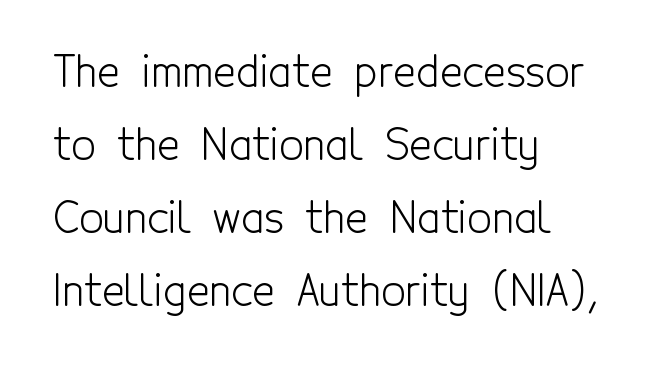
The image shows 43 px light, condensed sans-serif type, upright; set left-aligned, normal line spacing (1.7x), normal letter spacing, not underlined; a medium x-height.
